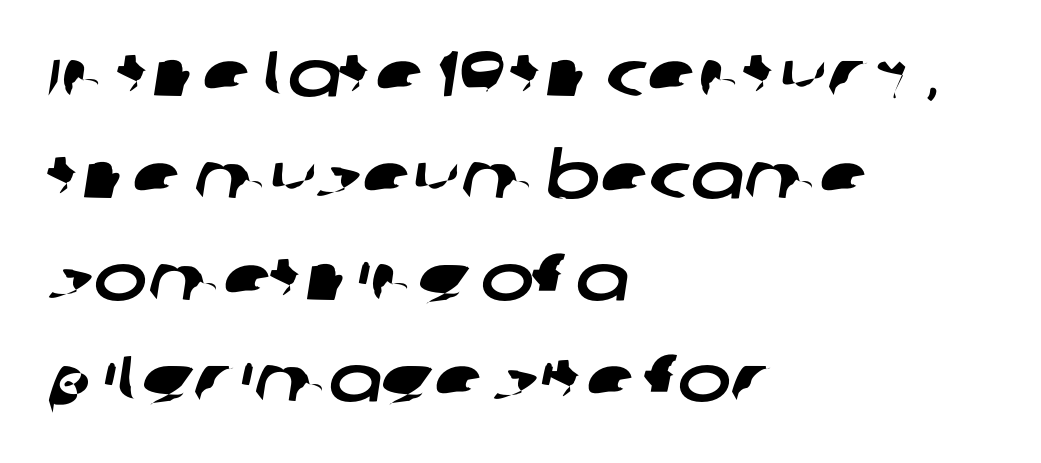
Q: Is the typeface a serif or a sans-serif typeface? A: Sans-serif.
Q: Is the text underlined? A: No.
Q: How is the paragraph aligned? A: Left-aligned.
Q: Is the spacing between letters normal or unusually wide? A: Normal.
Q: Is the spacing between lines tight, normal or loose? A: Normal.
Q: Width (condensed, normal, or wide)? A: Wide.
Q: Stroke contrast? A: Low.
Q: x-height? A: Large.
Q: Monospaced? A: No.
